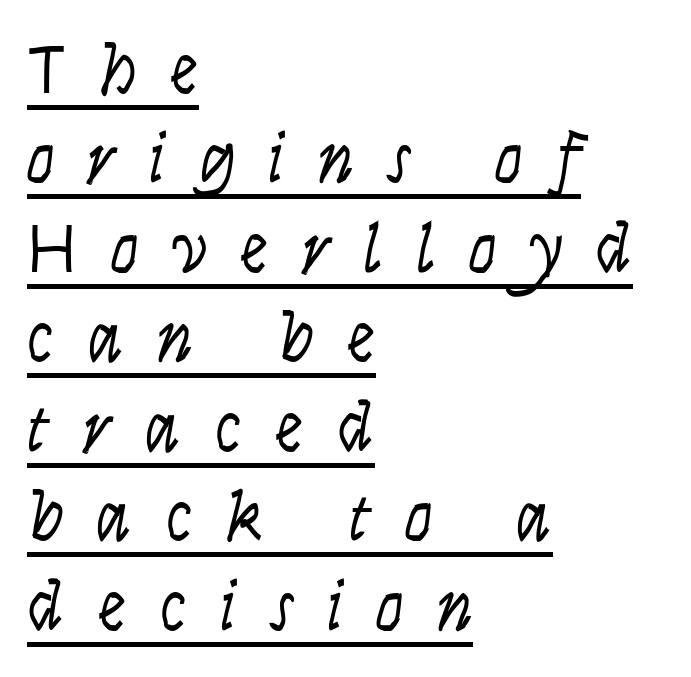
{"italic": "yes", "lean": "right", "slant_degrees": 9, "bold": "no", "weight": "light", "width": "condensed", "stroke_contrast": "low", "x_height": "large", "monospaced": "no", "underline": "yes", "align": "left", "line_spacing": "normal", "line_spacing_ratio": 1.26, "letter_spacing": "wide", "letter_spacing_em": 0.47, "glyph_px": 71}
